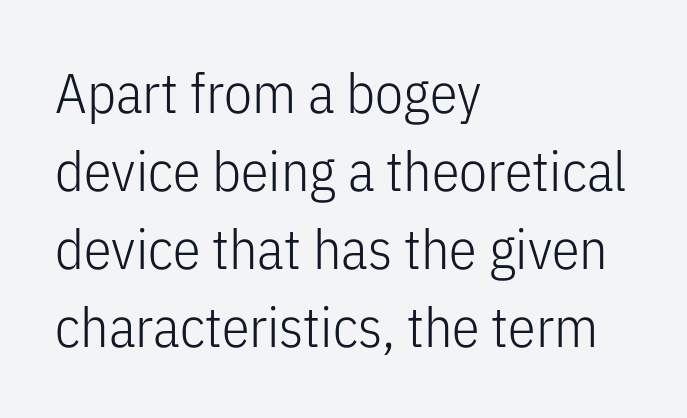
Q: Is the text bold? A: No.
Q: Is the text italic (slanted)? A: No, it is upright.
Q: Is the typeface a serif or a sans-serif typeface? A: Sans-serif.
Q: Is the text underlined? A: No.
Q: How is the paragraph aligned? A: Left-aligned.
Q: Is the spacing between letters normal or unusually wide? A: Normal.
Q: Is the spacing between lines tight, normal or loose? A: Normal.
Q: Width (condensed, normal, or wide)? A: Condensed.
Q: Stroke contrast? A: Low.
Q: x-height? A: Medium.
Q: Monospaced? A: No.
